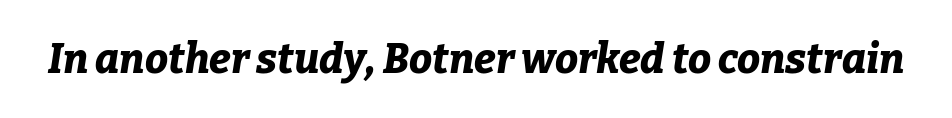
Q: Is the text bold? A: Yes.
Q: Is the text italic (slanted)? A: Yes, it leans right by about 9 degrees.
Q: Is the text underlined? A: No.
Q: Is the spacing between letters normal or unusually wide? A: Normal.
Q: Width (condensed, normal, or wide)? A: Normal.
Q: Stroke contrast? A: Low.
Q: x-height? A: Medium.
Q: Monospaced? A: No.
